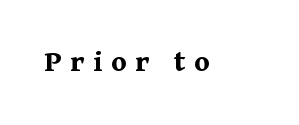
Observe the wide spacing: letters keep a clear distance from each other. Old-style or modern, the face here clearly has serifs. A roman cut, with each character standing at attention. Descender tails drop into unmarked territory. How heavy is the stroke? Heavy — this is a bold.
